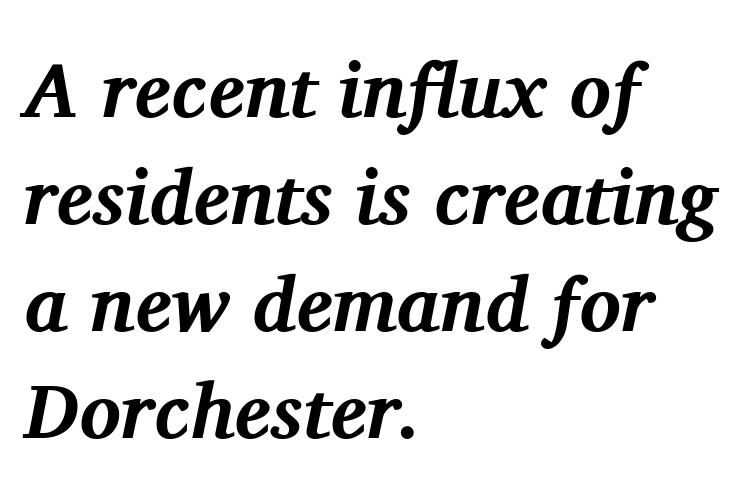
{"serif": "yes", "italic": "yes", "lean": "right", "slant_degrees": 11, "bold": "yes", "weight": "bold", "width": "normal", "stroke_contrast": "medium", "x_height": "medium", "monospaced": "no", "underline": "no", "align": "left", "line_spacing": "normal", "line_spacing_ratio": 1.39, "letter_spacing": "normal", "letter_spacing_em": 0.0, "glyph_px": 77}
